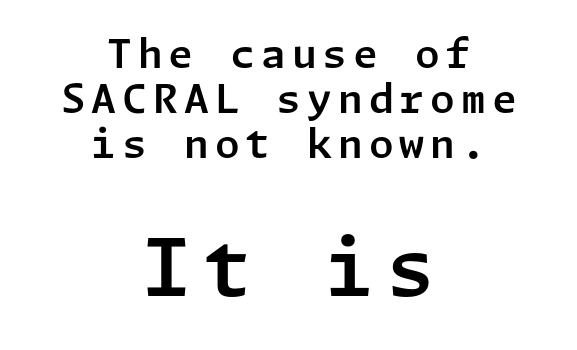
The image shows 79 px sans-serif type, upright; set centered, tight line spacing (1.12x), not underlined; the second (bottom) block is 1.98x larger; low stroke contrast and a medium x-height.
